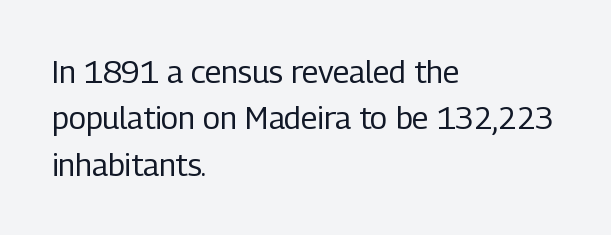
Q: Is the text bold? A: No.
Q: Is the text italic (slanted)? A: No, it is upright.
Q: Is the typeface a serif or a sans-serif typeface? A: Sans-serif.
Q: Is the text underlined? A: No.
Q: How is the paragraph aligned? A: Left-aligned.
Q: Is the spacing between letters normal or unusually wide? A: Normal.
Q: Is the spacing between lines tight, normal or loose? A: Normal.
Q: Width (condensed, normal, or wide)? A: Condensed.
Q: Stroke contrast? A: Low.
Q: x-height? A: Medium.
Q: Monospaced? A: No.
